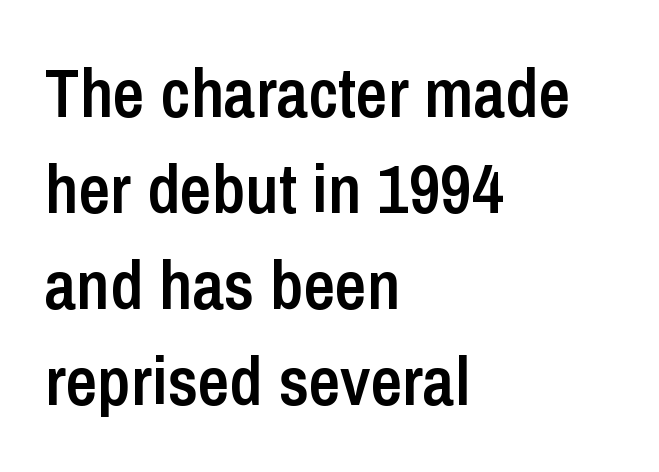
Q: Is the text bold? A: Semi-bold.
Q: Is the text italic (slanted)? A: No, it is upright.
Q: Is the typeface a serif or a sans-serif typeface? A: Sans-serif.
Q: Is the text underlined? A: No.
Q: How is the paragraph aligned? A: Left-aligned.
Q: Is the spacing between letters normal or unusually wide? A: Normal.
Q: Is the spacing between lines tight, normal or loose? A: Normal.
Q: Width (condensed, normal, or wide)? A: Condensed.
Q: Stroke contrast? A: Low.
Q: x-height? A: Medium.
Q: Monospaced? A: No.
